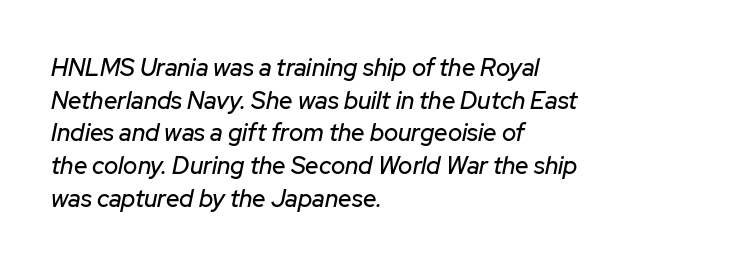
The image shows 24 px text type, italic (leaning right); set left-aligned, normal line spacing (1.36x), normal letter spacing, not underlined.
